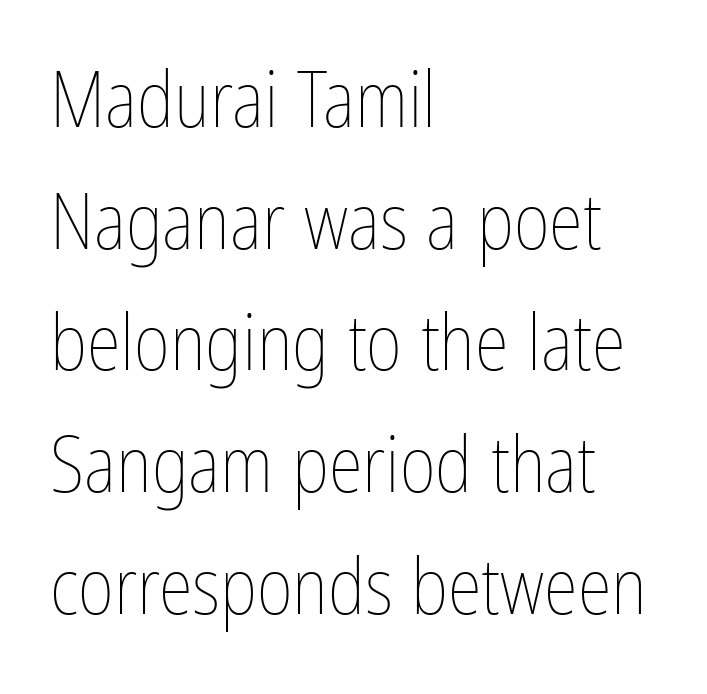
Q: Is the text bold? A: No.
Q: Is the text italic (slanted)? A: No, it is upright.
Q: Is the text underlined? A: No.
Q: How is the paragraph aligned? A: Left-aligned.
Q: Is the spacing between letters normal or unusually wide? A: Normal.
Q: Is the spacing between lines tight, normal or loose? A: Normal.
Q: Width (condensed, normal, or wide)? A: Condensed.
Q: Stroke contrast? A: Low.
Q: x-height? A: Medium.
Q: Monospaced? A: No.
